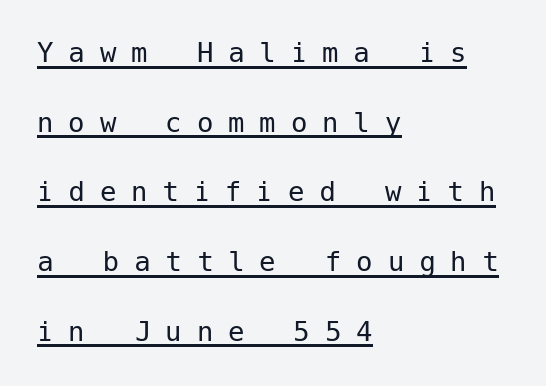
{"serif": "no", "italic": "no", "bold": "no", "weight": "regular", "width": "normal", "stroke_contrast": "low", "x_height": "medium", "underline": "yes", "align": "left", "line_spacing": "loose", "line_spacing_ratio": 2.11, "letter_spacing": "wide", "letter_spacing_em": 0.45, "glyph_px": 33}
